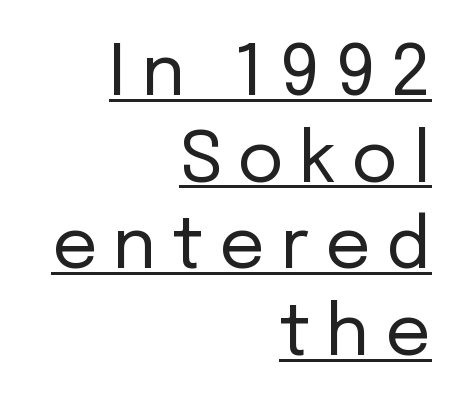
The image shows 71 px regular-weight sans-serif type, upright; set right-aligned, line spacing 1.22x, unusually wide letter spacing (+0.22 em), underlined; low stroke contrast and a medium x-height.
